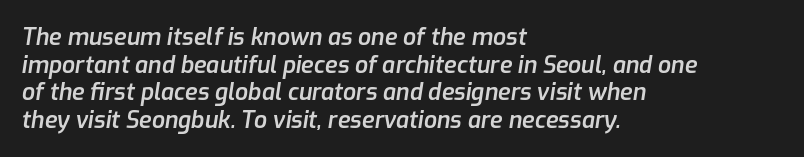
Q: Is the text bold? A: Semi-bold.
Q: Is the text italic (slanted)? A: Yes, it leans right by about 9 degrees.
Q: Is the text underlined? A: No.
Q: How is the paragraph aligned? A: Left-aligned.
Q: Is the spacing between letters normal or unusually wide? A: Normal.
